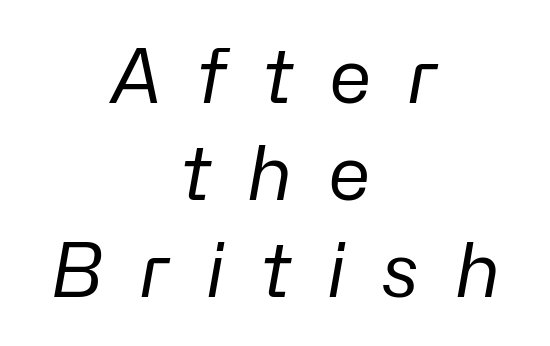
Q: Is the text bold? A: No.
Q: Is the text italic (slanted)? A: Yes, it leans right by about 10 degrees.
Q: Is the text underlined? A: No.
Q: How is the paragraph aligned? A: Centered.
Q: Is the spacing between letters normal or unusually wide? A: Unusually wide.
Q: Is the spacing between lines tight, normal or loose? A: Normal.
Q: Width (condensed, normal, or wide)? A: Normal.
Q: Stroke contrast? A: Low.
Q: x-height? A: Medium.
Q: Monospaced? A: No.
